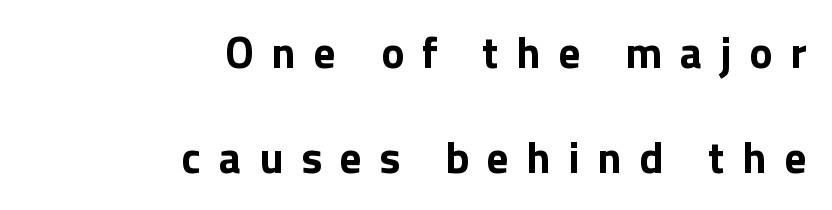
{"serif": "no", "italic": "no", "bold": "yes", "weight": "bold", "width": "normal", "stroke_contrast": "low", "x_height": "medium", "monospaced": "no", "underline": "no", "align": "right", "line_spacing": "loose", "line_spacing_ratio": 2.38, "letter_spacing": "wide", "letter_spacing_em": 0.4, "glyph_px": 44}
